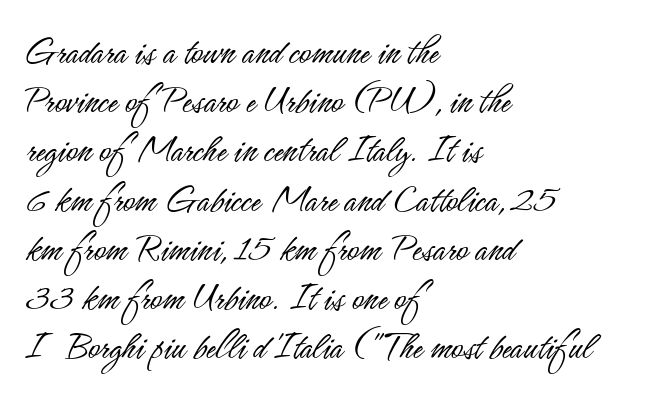
{"serif": "no", "bold": "no", "weight": "light", "width": "condensed", "stroke_contrast": "low", "x_height": "small", "monospaced": "no", "underline": "no", "align": "left", "line_spacing_ratio": 1.23, "letter_spacing": "normal", "letter_spacing_em": 0.0, "glyph_px": 40}
